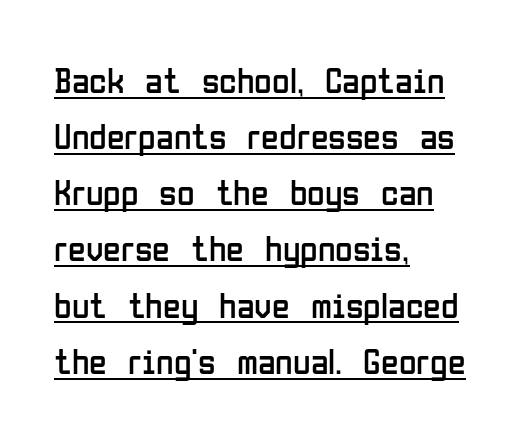
The image shows 36 px regular-weight, condensed sans-serif type, upright; set left-aligned, normal line spacing (1.56x), normal letter spacing, underlined; low stroke contrast and a medium x-height.
